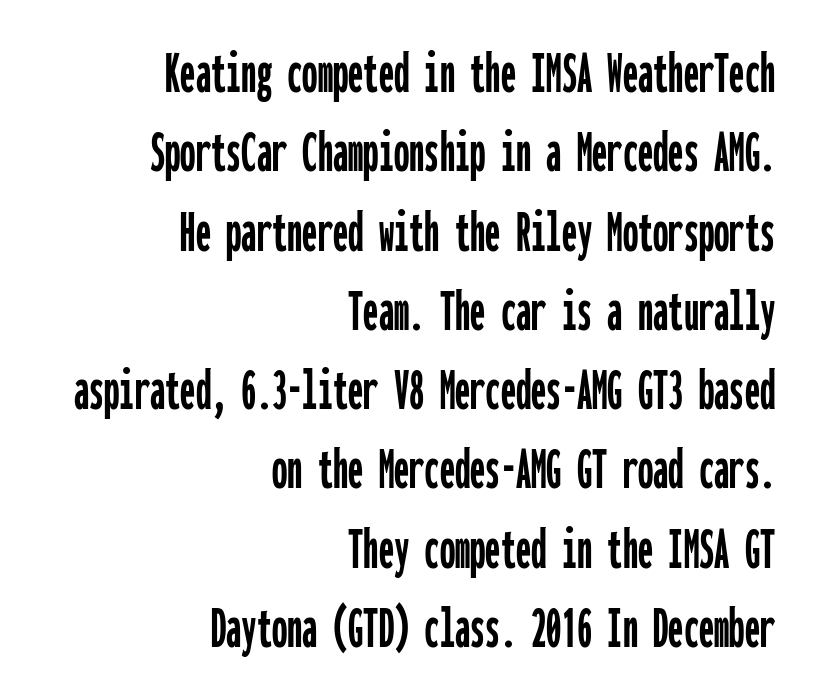
{"serif": "no", "italic": "no", "width": "condensed", "stroke_contrast": "low", "x_height": "medium", "monospaced": "yes", "underline": "no", "align": "right", "line_spacing": "normal", "line_spacing_ratio": 1.3, "letter_spacing": "normal", "letter_spacing_em": 0.0, "glyph_px": 61}
